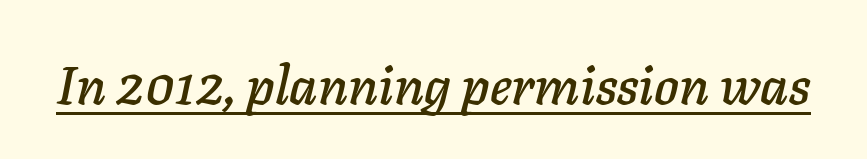
The image shows 53 px text type, italic (leaning right); set normal letter spacing, underlined; low stroke contrast and a medium x-height.
